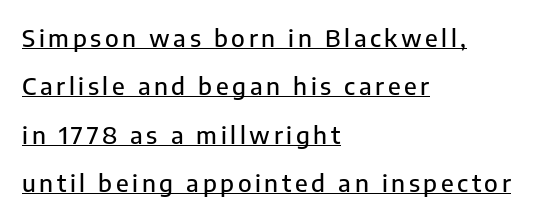
{"italic": "no", "underline": "yes", "align": "left", "line_spacing": "loose", "line_spacing_ratio": 2.02, "glyph_px": 24}
